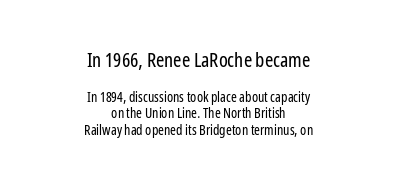
{"italic": "no", "bold": "no", "underline": "no", "align": "center", "line_spacing_ratio": 1.19, "letter_spacing": "normal", "letter_spacing_em": 0.0, "larger_block": "first", "size_ratio": 1.43, "glyph_px": 20}
